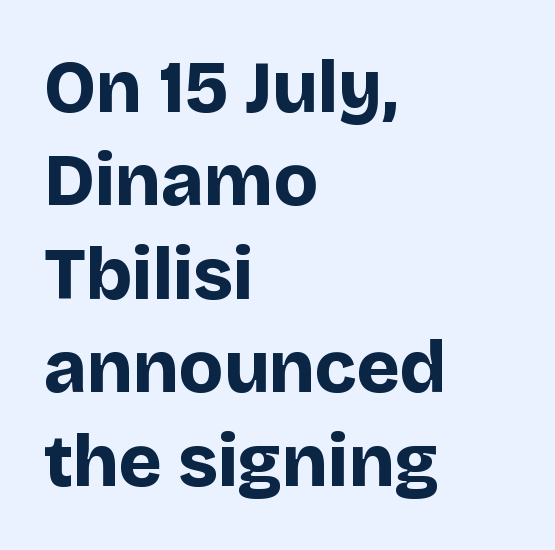
{"serif": "no", "italic": "no", "bold": "yes", "weight": "bold", "width": "normal", "stroke_contrast": "low", "x_height": "large", "monospaced": "no", "underline": "no", "align": "left", "line_spacing": "normal", "line_spacing_ratio": 1.28, "letter_spacing": "normal", "letter_spacing_em": 0.0, "glyph_px": 73}
